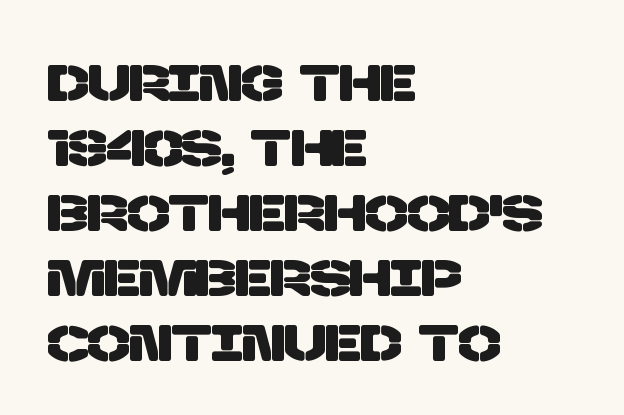
Descender tails drop into unmarked territory. Font category for this specimen: sans-serif. This sample has the flowing, uneven cadence of proportional lettering. These lines sit exactly where default settings would place them.
